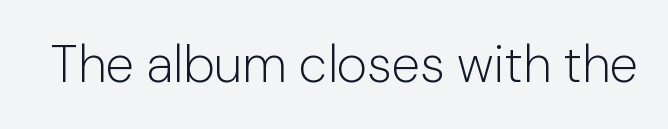
A bare baseline throughout the passage. No heavy texture on the line: the type isn't bold. The axis of the letterforms is exactly vertical. Is this a sans? Yes — the strokes have no serifs.
